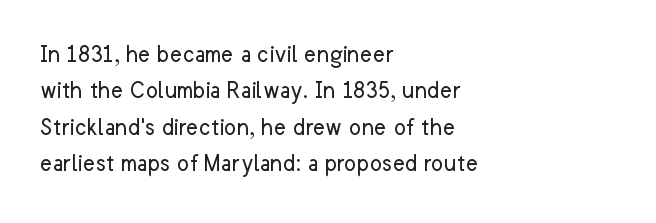
{"italic": "no", "bold": "no", "underline": "no", "align": "left", "line_spacing": "normal", "line_spacing_ratio": 1.4, "letter_spacing": "normal", "letter_spacing_em": 0.0, "glyph_px": 26}
